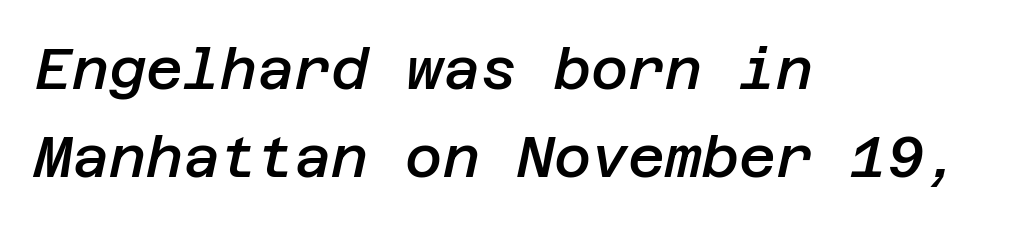
Q: Is the text bold? A: Semi-bold.
Q: Is the text italic (slanted)? A: Yes, it leans right by about 12 degrees.
Q: Is the text underlined? A: No.
Q: How is the paragraph aligned? A: Left-aligned.
Q: Is the spacing between letters normal or unusually wide? A: Normal.
Q: Is the spacing between lines tight, normal or loose? A: Normal.
Q: Width (condensed, normal, or wide)? A: Normal.
Q: Stroke contrast? A: Low.
Q: x-height? A: Large.
